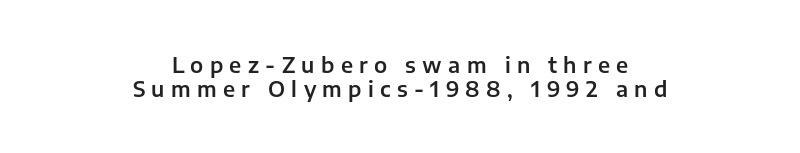
The image shows 21 px text type, upright; set centered, tight line spacing (1.13x), unusually wide letter spacing (+0.3 em), not underlined.
